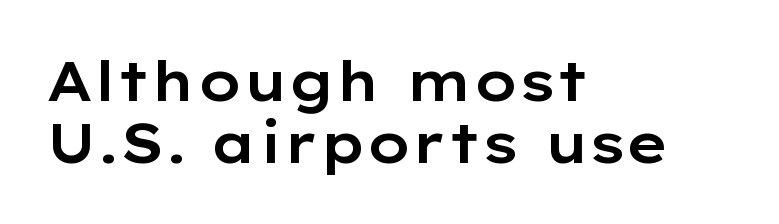
Here the glyphs are tracked normally, forming tight word shapes. This sample uses a sans-serif face. Reading down the block, your eye returns to a fixed left position each line. Each letter keeps its own natural width here, so spacing adapts to shape. Nobody drew a line under any word here.
